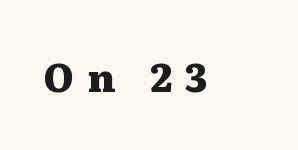
{"serif": "yes", "italic": "no", "bold": "yes", "weight": "heavy", "width": "wide", "stroke_contrast": "medium", "x_height": "medium", "monospaced": "no", "underline": "no", "letter_spacing": "wide", "letter_spacing_em": 0.34, "glyph_px": 39}
